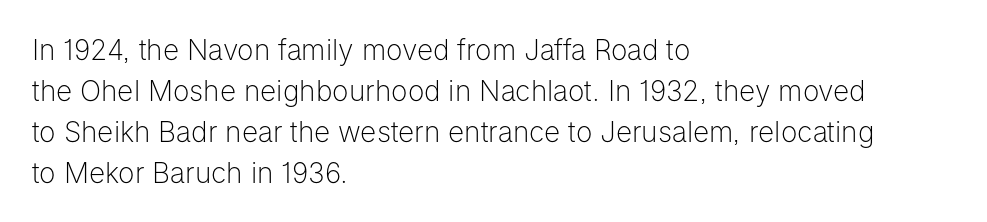
{"serif": "no", "italic": "no", "bold": "no", "weight": "light", "width": "normal", "stroke_contrast": "low", "x_height": "medium", "monospaced": "no", "underline": "no", "align": "left", "line_spacing": "normal", "line_spacing_ratio": 1.46, "letter_spacing": "normal", "letter_spacing_em": 0.0, "glyph_px": 28}
